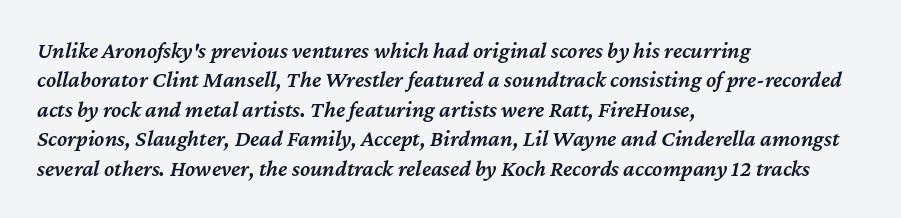
The image shows 23 px text type, italic (leaning right); set left-aligned, normal line spacing (1.28x), normal letter spacing, not underlined.
